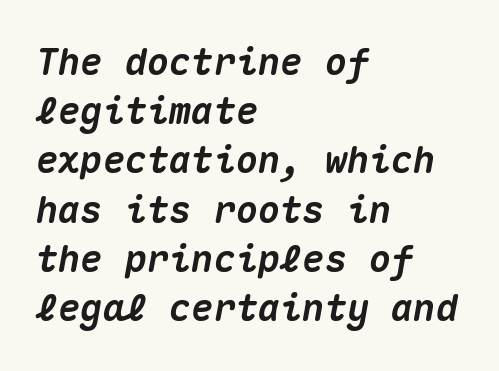
{"italic": "yes", "lean": "right", "slant_degrees": 10, "bold": "yes", "weight": "heavy", "width": "normal", "stroke_contrast": "medium", "x_height": "medium", "monospaced": "yes", "underline": "no", "align": "left", "line_spacing": "normal", "line_spacing_ratio": 1.33, "letter_spacing": "normal", "letter_spacing_em": 0.0, "glyph_px": 37}
